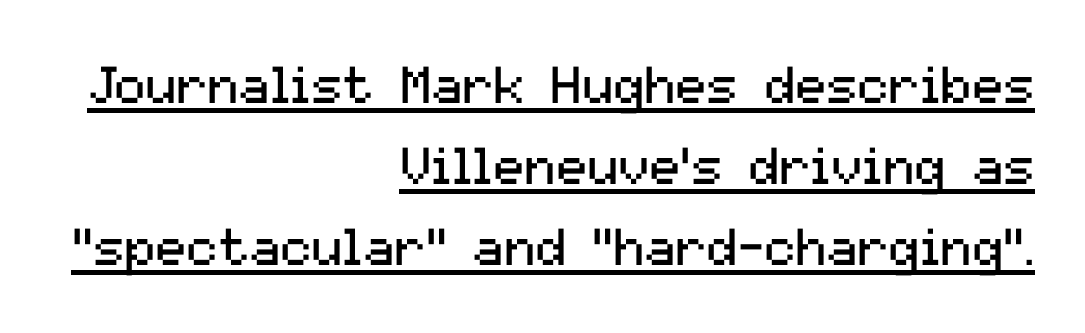
{"serif": "no", "italic": "no", "bold": "no", "weight": "regular", "width": "normal", "stroke_contrast": "medium", "x_height": "medium", "monospaced": "no", "underline": "yes", "align": "right", "line_spacing": "normal", "line_spacing_ratio": 1.56, "letter_spacing": "normal", "letter_spacing_em": 0.0, "glyph_px": 52}
